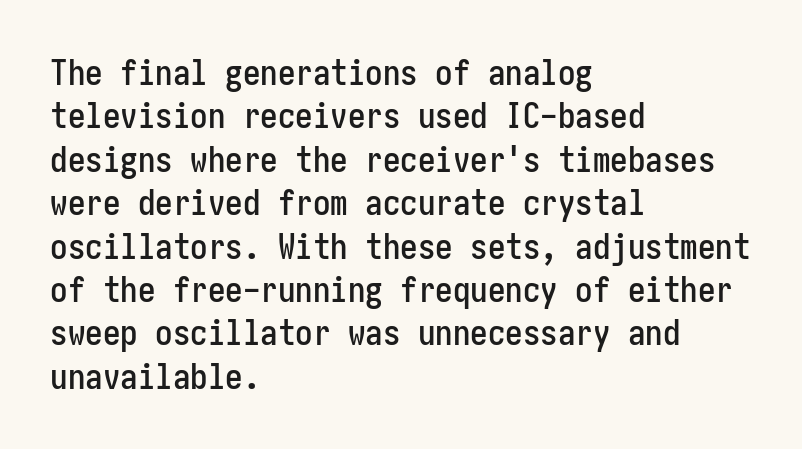
{"serif": "no", "italic": "no", "width": "condensed", "stroke_contrast": "low", "x_height": "medium", "underline": "no", "align": "left", "line_spacing_ratio": 1.24, "letter_spacing": "normal", "letter_spacing_em": 0.0, "glyph_px": 35}
